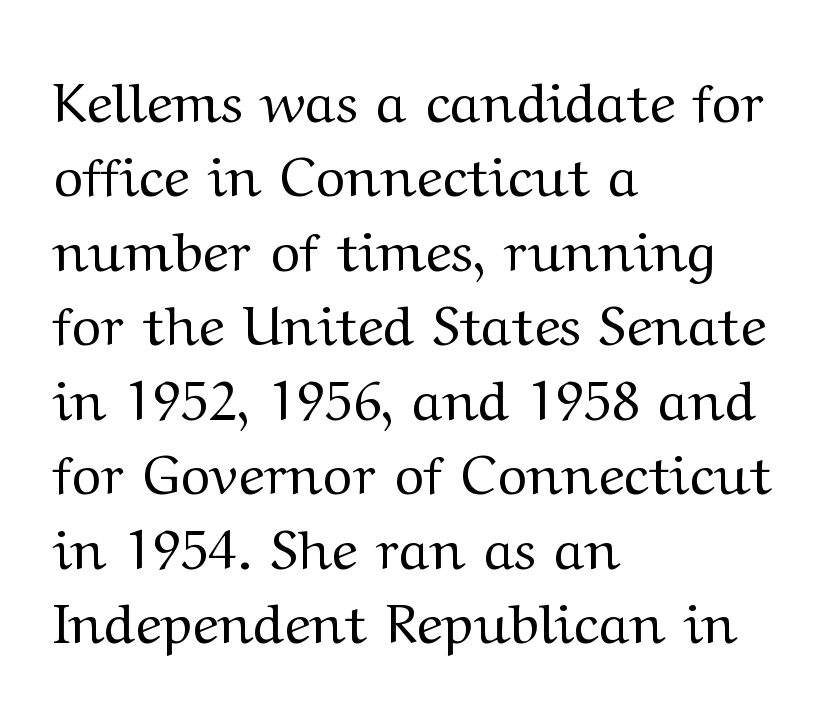
Does the type have serifs? Yes, each stem ends in a small foot. Notice how the stems are strictly vertical — no italics here. The typeface has the unassuming heft of standard copy or less. These lines stack with their left ends in a neat column.
